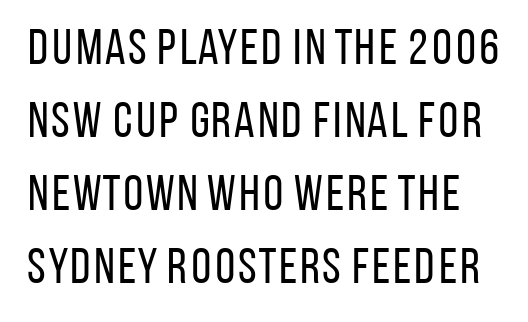
Q: Is the text bold? A: No.
Q: Is the text italic (slanted)? A: No, it is upright.
Q: Is the typeface a serif or a sans-serif typeface? A: Sans-serif.
Q: Is the text underlined? A: No.
Q: Is the spacing between letters normal or unusually wide? A: Normal.
Q: Is the spacing between lines tight, normal or loose? A: Normal.
Q: Width (condensed, normal, or wide)? A: Condensed.
Q: Stroke contrast? A: Low.
Q: x-height? A: Large.
Q: Monospaced? A: No.
